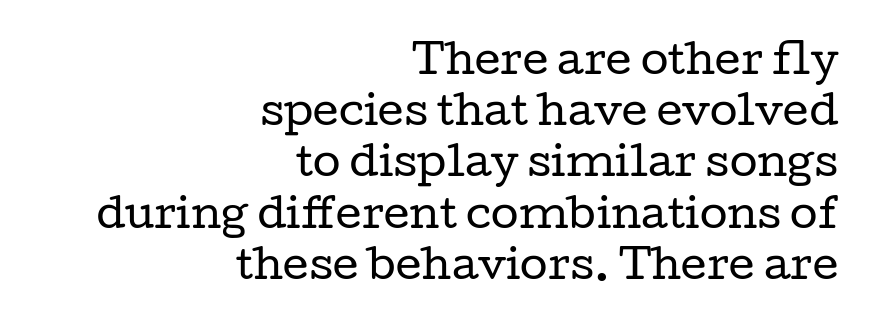
Caption: standard tracking, unaltered. These glyphs show unthickened strokes, regular width or finer. You could not count columns in this text — the font is proportionally spaced. Unlike a clean sans, this face finishes its strokes with serifs. Ordinary non-slanted type is in use. Glance below the letters and you will spot only blank space.
